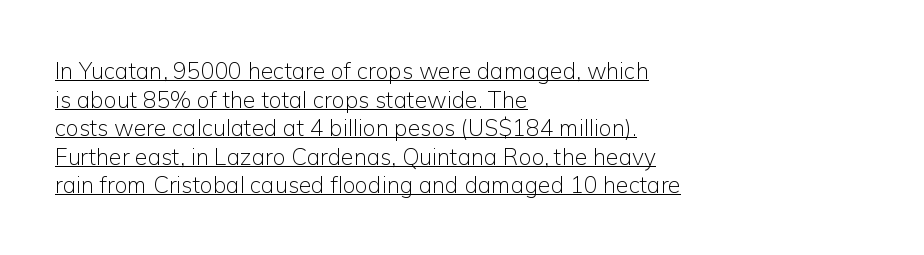
Between one letter and the next there's only the usual sliver of space. Leftover space on each line is placed entirely after the last word. The letters stand upright; this is a roman face. No heavy texture on the line: the type isn't bold. Underline: present.
